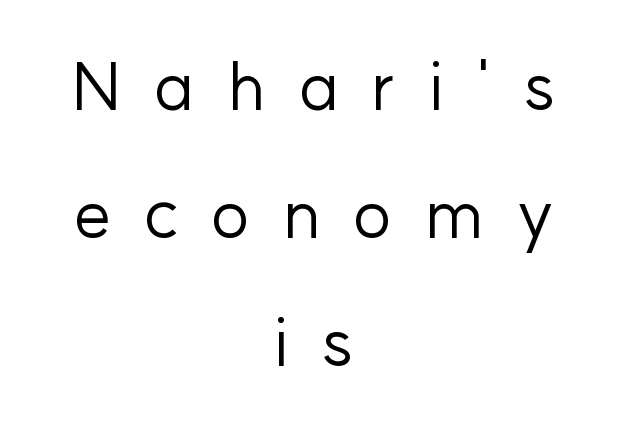
Check the space under the baseline: it is left empty. The rendering uses natural spacing where letterforms have individual widths. Weight: regular or lighter. The face used here is rendered with a markedly widened letterfit. The glyphs in this specimen are sans serif.
